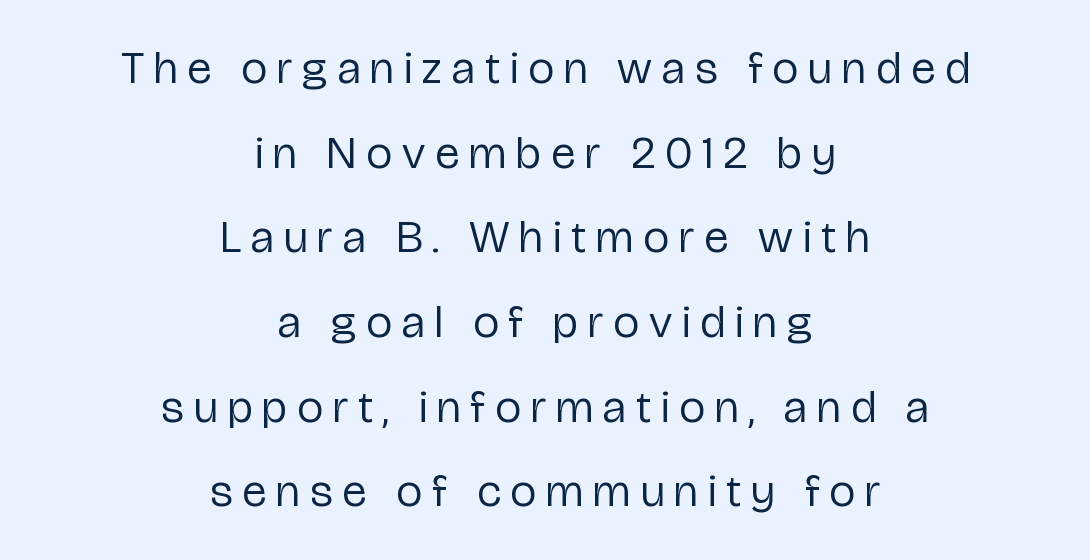
{"serif": "no", "italic": "no", "bold": "no", "weight": "regular", "width": "condensed", "stroke_contrast": "low", "x_height": "medium", "monospaced": "no", "underline": "no", "align": "center", "line_spacing_ratio": 1.84, "letter_spacing": "wide", "letter_spacing_em": 0.22, "glyph_px": 46}
